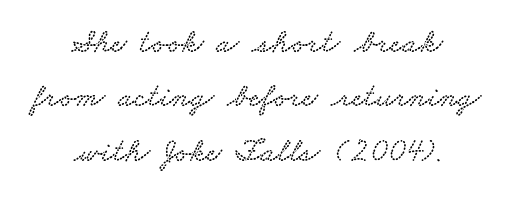
{"serif": "yes", "width": "wide", "stroke_contrast": "low", "x_height": "small", "monospaced": "no", "underline": "no", "align": "center", "line_spacing": "normal", "line_spacing_ratio": 1.65, "letter_spacing": "normal", "letter_spacing_em": 0.0, "glyph_px": 33}
